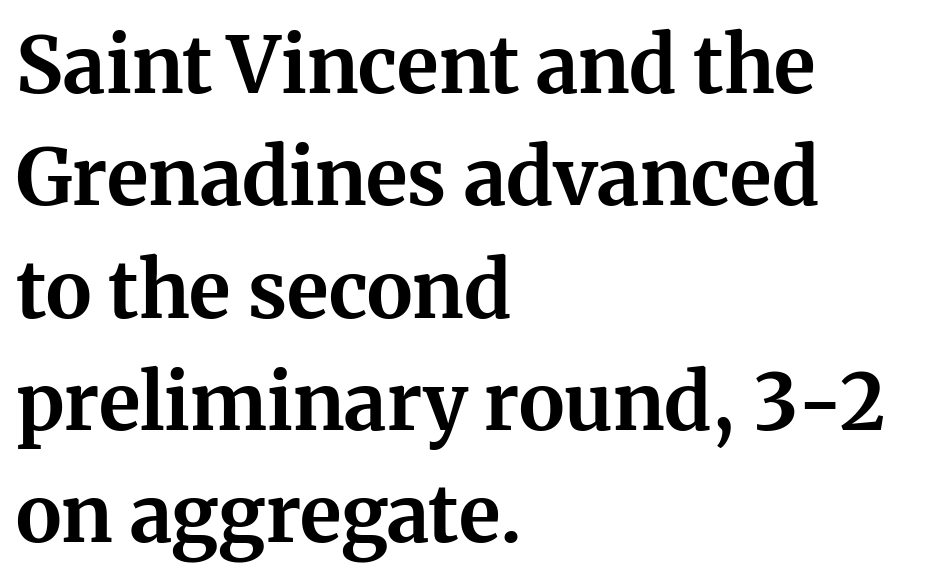
The image shows 78 px bold serif type, upright; set left-aligned, normal line spacing (1.44x), normal letter spacing, not underlined; medium stroke contrast and a medium x-height.
